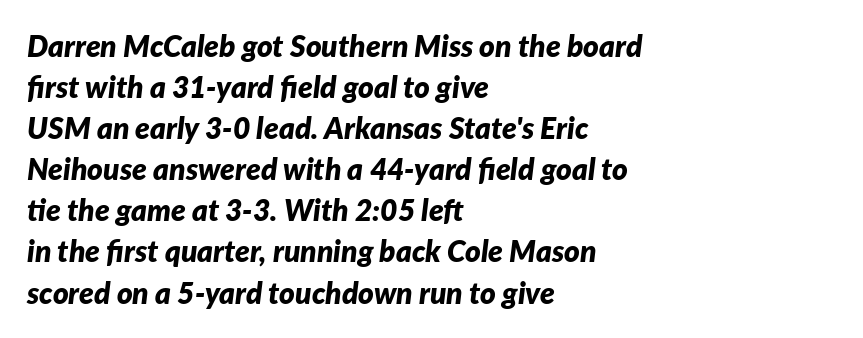
The image shows 30 px bold type, italic (leaning right); set left-aligned, normal line spacing (1.37x), normal letter spacing, not underlined; low stroke contrast and a medium x-height.
